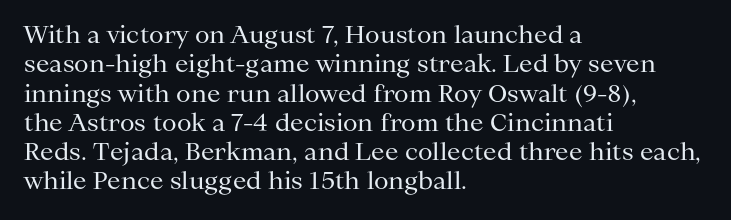
Q: Is the text bold? A: No.
Q: Is the text italic (slanted)? A: No, it is upright.
Q: Is the text underlined? A: No.
Q: How is the paragraph aligned? A: Left-aligned.
Q: Is the spacing between letters normal or unusually wide? A: Normal.
